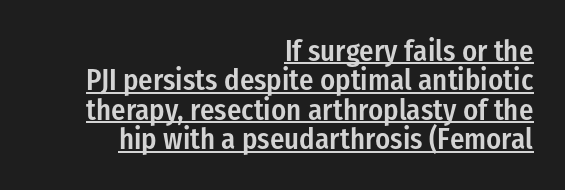
This is roman type, the default non-slanted kind. Nothing unusual about the tracking: characters are spaced as the font intends. Tightly led — the rows are bunched. The typeface chosen for these lines omits serifs.
